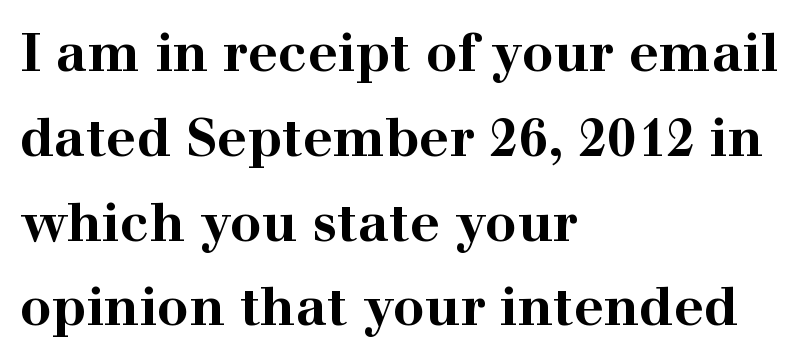
Q: Is the text bold? A: Yes.
Q: Is the text italic (slanted)? A: No, it is upright.
Q: Is the typeface a serif or a sans-serif typeface? A: Serif.
Q: Is the text underlined? A: No.
Q: How is the paragraph aligned? A: Left-aligned.
Q: Is the spacing between letters normal or unusually wide? A: Normal.
Q: Is the spacing between lines tight, normal or loose? A: Normal.
Q: Width (condensed, normal, or wide)? A: Wide.
Q: Stroke contrast? A: High.
Q: x-height? A: Medium.
Q: Monospaced? A: No.
